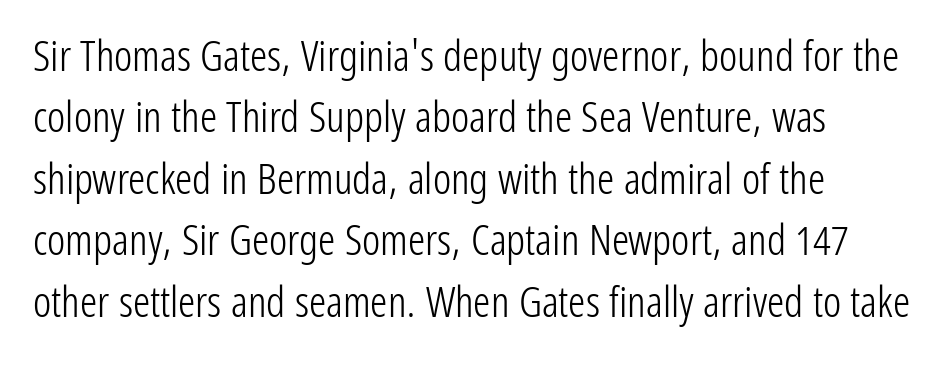
Q: Is the text bold? A: No.
Q: Is the text italic (slanted)? A: No, it is upright.
Q: Is the typeface a serif or a sans-serif typeface? A: Sans-serif.
Q: Is the text underlined? A: No.
Q: How is the paragraph aligned? A: Left-aligned.
Q: Is the spacing between letters normal or unusually wide? A: Normal.
Q: Is the spacing between lines tight, normal or loose? A: Normal.
Q: Width (condensed, normal, or wide)? A: Condensed.
Q: Stroke contrast? A: Low.
Q: x-height? A: Medium.
Q: Monospaced? A: No.
